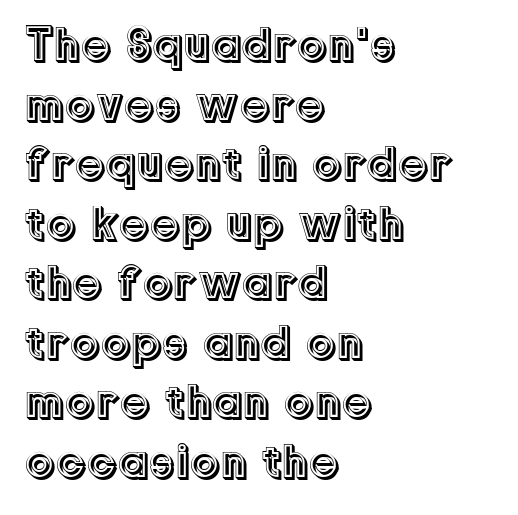
The image shows 48 px text type, upright; set left-aligned, line spacing 1.24x, normal letter spacing, not underlined; a medium x-height.
